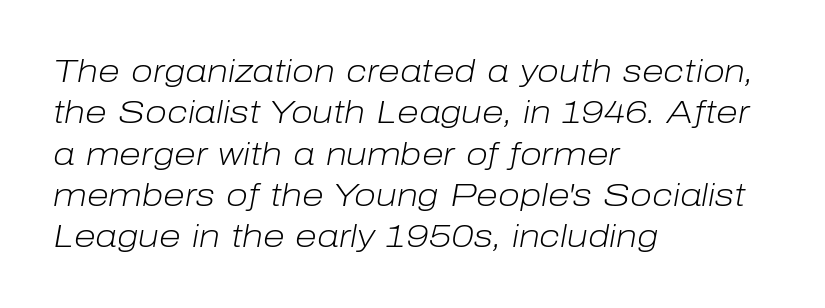
Q: Is the text bold? A: No.
Q: Is the text italic (slanted)? A: Yes, it leans right by about 10 degrees.
Q: Is the text underlined? A: No.
Q: How is the paragraph aligned? A: Left-aligned.
Q: Is the spacing between letters normal or unusually wide? A: Normal.
Q: Is the spacing between lines tight, normal or loose? A: Normal.
Q: Width (condensed, normal, or wide)? A: Normal.
Q: Stroke contrast? A: Low.
Q: x-height? A: Medium.
Q: Monospaced? A: No.
